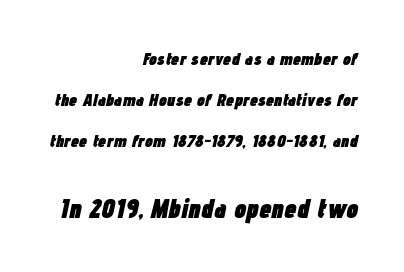
The image shows 27 px bold type, italic (leaning right); set right-aligned, loose line spacing (2.28x), normal letter spacing, not underlined; the second (bottom) block is 1.5x larger.
